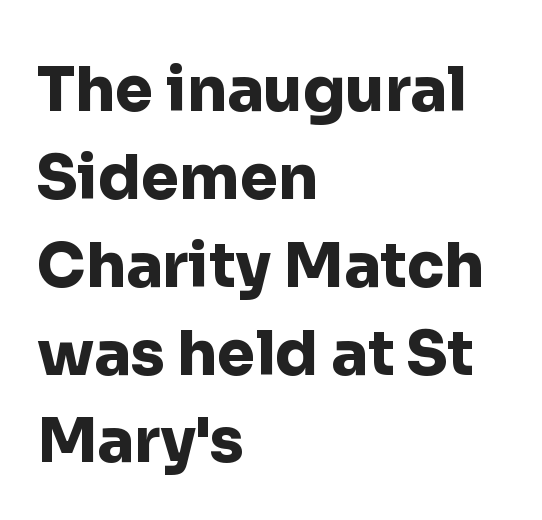
Q: Is the text bold? A: Yes.
Q: Is the text italic (slanted)? A: No, it is upright.
Q: Is the typeface a serif or a sans-serif typeface? A: Sans-serif.
Q: Is the text underlined? A: No.
Q: How is the paragraph aligned? A: Left-aligned.
Q: Is the spacing between letters normal or unusually wide? A: Normal.
Q: Is the spacing between lines tight, normal or loose? A: Normal.
Q: Width (condensed, normal, or wide)? A: Normal.
Q: Stroke contrast? A: Low.
Q: x-height? A: Medium.
Q: Monospaced? A: No.
